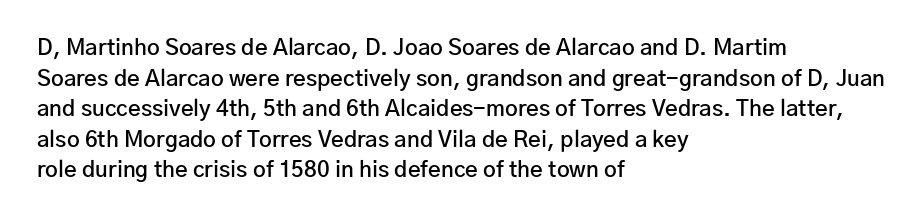
The image shows 22 px text type, upright; set left-aligned, normal line spacing (1.39x), normal letter spacing, not underlined.
